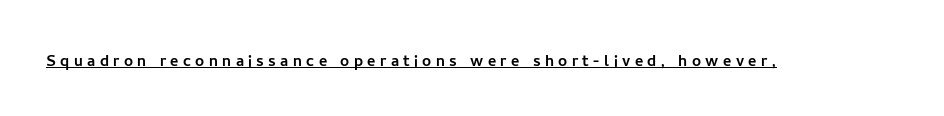
This rendering features underlined lettering. The line texture is sparse and dotted thanks to wide tracking. Posture: upright roman.
